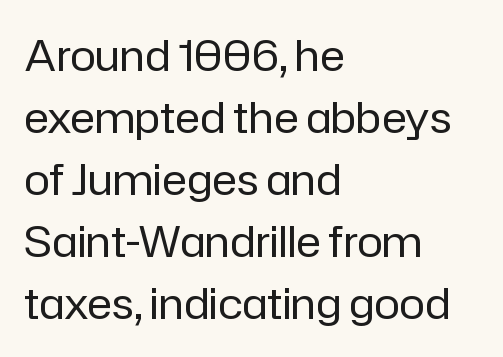
{"serif": "no", "italic": "no", "bold": "no", "weight": "regular", "width": "normal", "stroke_contrast": "low", "x_height": "medium", "monospaced": "no", "underline": "no", "align": "left", "line_spacing": "normal", "line_spacing_ratio": 1.44, "letter_spacing": "normal", "letter_spacing_em": 0.0, "glyph_px": 43}
